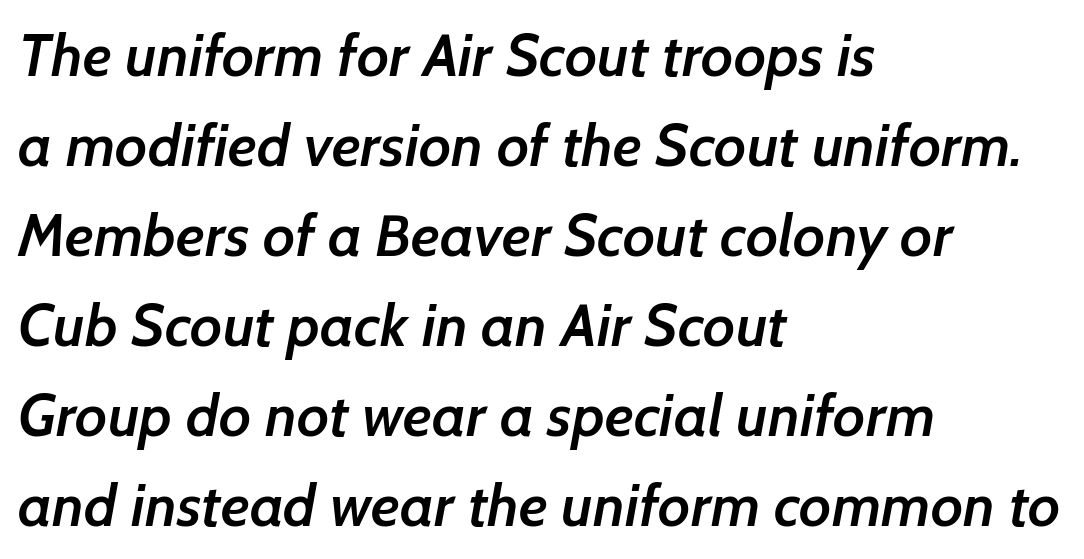
You can tell from the bare stems that sans-serif type was used. Tracking here is standard; glyphs follow each other at the usual distance. Reading down the block, your eye returns to a fixed left position each line. Character widths vary here, with narrow letters taking less room than wide ones. A fair bit of extra ink — the face is semibold, not bold.
